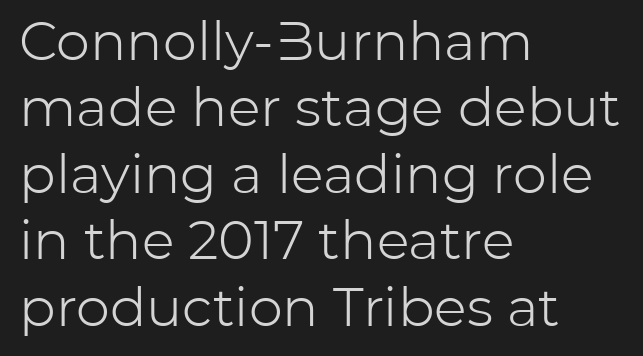
The image shows 54 px light sans-serif type, upright; set left-aligned, line spacing 1.23x, normal letter spacing, not underlined; low stroke contrast and a medium x-height.
